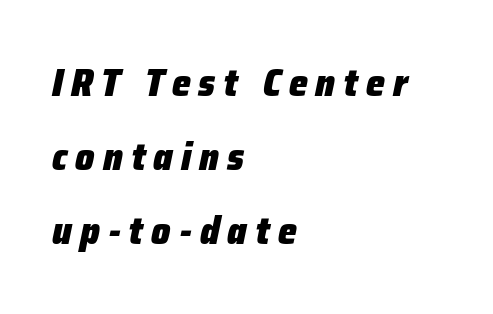
These lines are set flush left with a ragged right edge. Baseline-to-baseline distance is far greater than the letter height. Rendered with sloped, italic letterforms. You could not count columns in this text — the font is proportionally spaced. Check under the words: just untouched page. Emphasis by weight is at full strength: bold.
